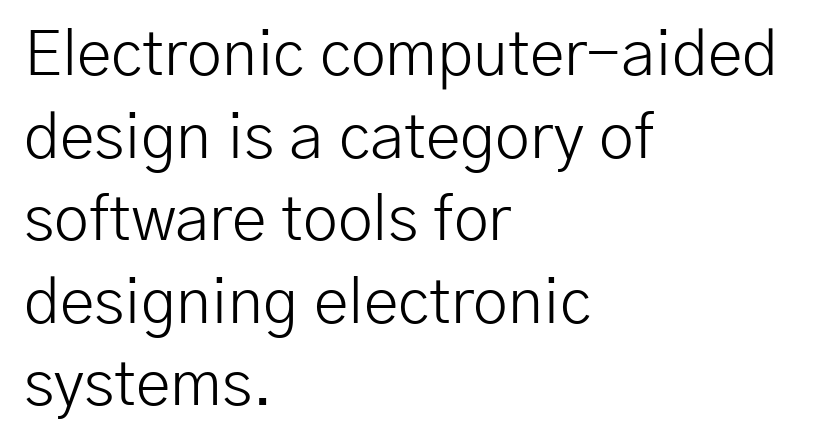
Q: Is the text bold? A: No.
Q: Is the text italic (slanted)? A: No, it is upright.
Q: Is the typeface a serif or a sans-serif typeface? A: Sans-serif.
Q: Is the text underlined? A: No.
Q: How is the paragraph aligned? A: Left-aligned.
Q: Is the spacing between letters normal or unusually wide? A: Normal.
Q: Is the spacing between lines tight, normal or loose? A: Normal.
Q: Width (condensed, normal, or wide)? A: Normal.
Q: Stroke contrast? A: Low.
Q: x-height? A: Medium.
Q: Monospaced? A: No.
